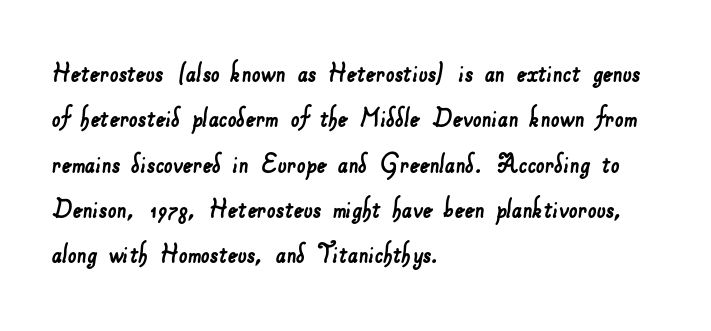
In terms of letterform style, serifs are entirely absent. A clean baseline with only descenders dipping below it. Words appear dense and cohesive because spacing is normal. These lines are rendered in a variable-pitch font.
